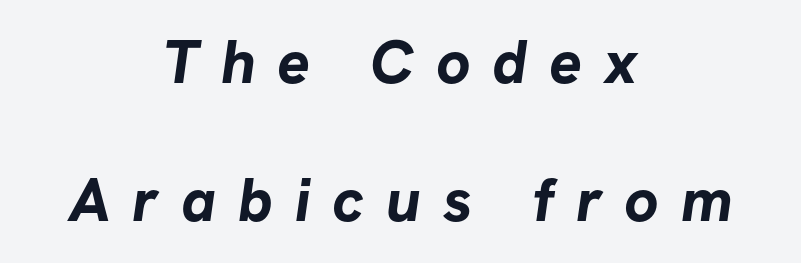
The image shows 61 px bold sans-serif type; set centered, loose line spacing (2.27x), unusually wide letter spacing (+0.36 em), not underlined; low stroke contrast and a medium x-height.
